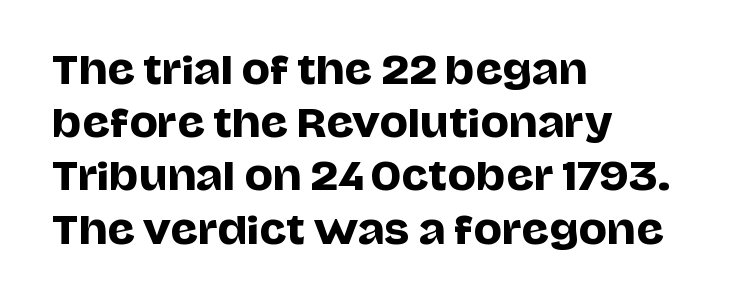
{"serif": "no", "italic": "no", "width": "normal", "stroke_contrast": "low", "x_height": "large", "monospaced": "no", "underline": "no", "align": "left", "line_spacing": "normal", "line_spacing_ratio": 1.4, "letter_spacing": "normal", "letter_spacing_em": 0.0, "glyph_px": 38}
